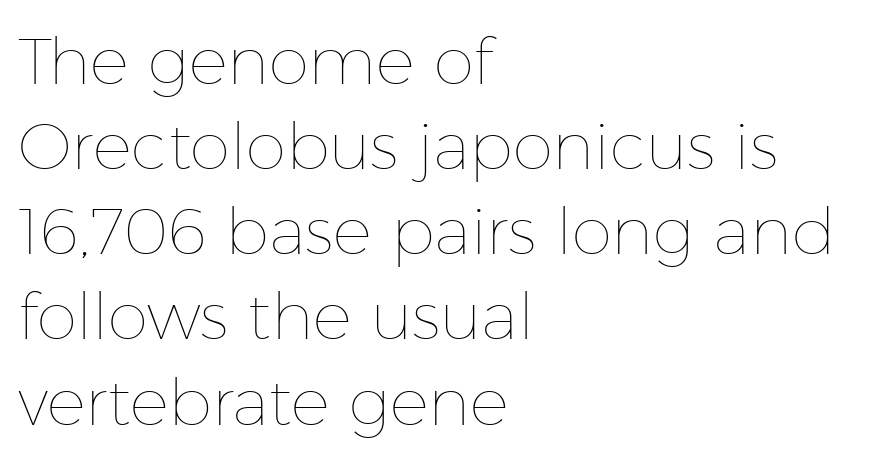
{"italic": "no", "bold": "no", "weight": "thin", "width": "normal", "stroke_contrast": "low", "x_height": "medium", "monospaced": "no", "underline": "no", "align": "left", "line_spacing": "normal", "line_spacing_ratio": 1.31, "letter_spacing": "normal", "letter_spacing_em": 0.0, "glyph_px": 65}
